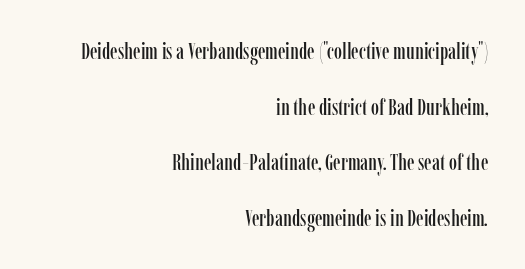
{"italic": "no", "underline": "no", "align": "right", "line_spacing": "loose", "line_spacing_ratio": 2.42, "letter_spacing": "normal", "letter_spacing_em": 0.0, "glyph_px": 23}
